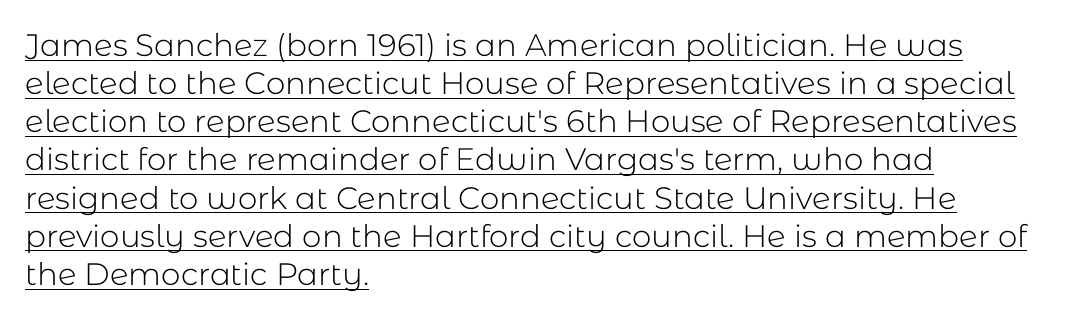
The lettering stays uniformly vertical, giving the passage a roman look. The text block is weighted toward the left margin, trailing off unevenly rightward. The designer went with a sans here, leaving each stem footless. The passage shown is typed in a proportional face where columns would drift. Weight: regular or lighter. The gaps between neighbouring characters are ordinary and unremarkable.
